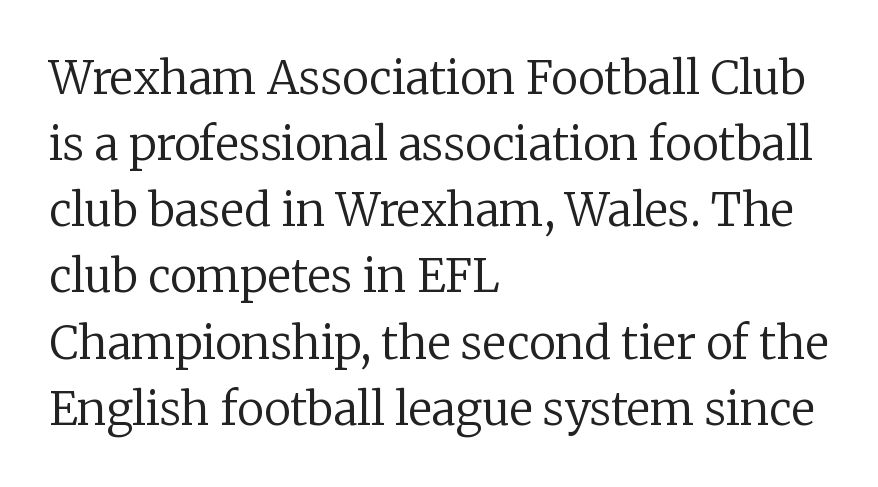
Q: Is the text bold? A: No.
Q: Is the text italic (slanted)? A: No, it is upright.
Q: Is the typeface a serif or a sans-serif typeface? A: Serif.
Q: Is the text underlined? A: No.
Q: How is the paragraph aligned? A: Left-aligned.
Q: Is the spacing between letters normal or unusually wide? A: Normal.
Q: Is the spacing between lines tight, normal or loose? A: Normal.
Q: Width (condensed, normal, or wide)? A: Normal.
Q: Stroke contrast? A: Low.
Q: x-height? A: Medium.
Q: Monospaced? A: No.
